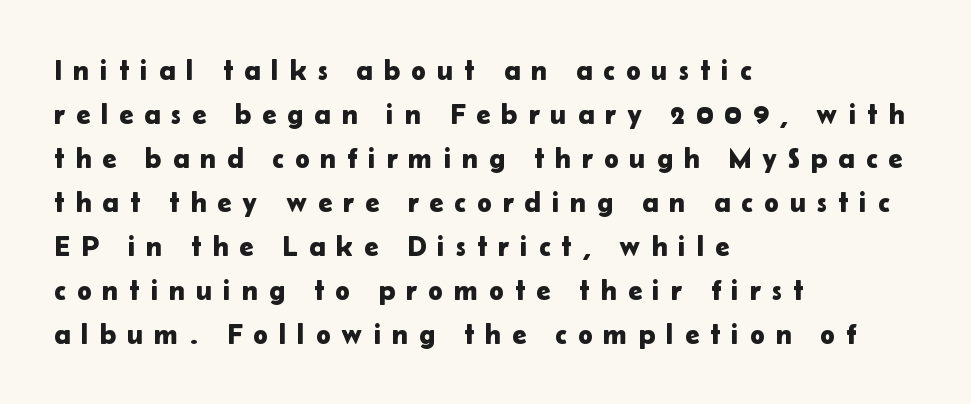
Q: Is the text italic (slanted)? A: No, it is upright.
Q: Is the typeface a serif or a sans-serif typeface? A: Sans-serif.
Q: Is the text underlined? A: No.
Q: How is the paragraph aligned? A: Left-aligned.
Q: Is the spacing between letters normal or unusually wide? A: Unusually wide.
Q: Is the spacing between lines tight, normal or loose? A: Normal.
Q: Width (condensed, normal, or wide)? A: Normal.
Q: Stroke contrast? A: Low.
Q: x-height? A: Medium.
Q: Monospaced? A: No.
